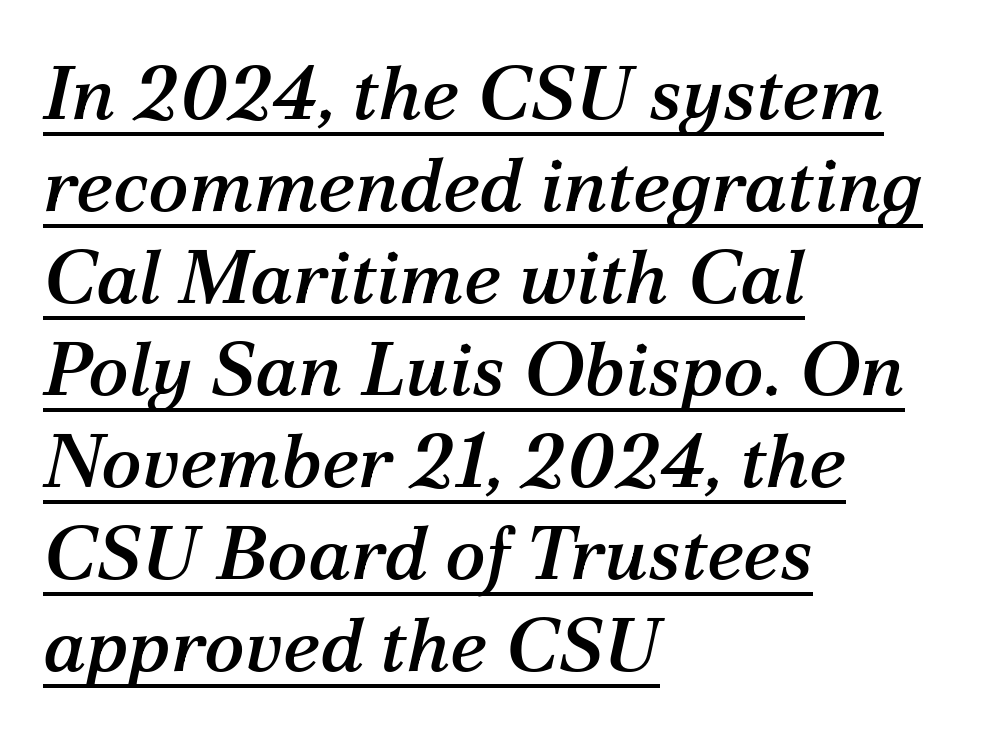
There's an unmistakable incline to the writing here. Somebody hit Ctrl+U on this one — the words are underlined. Between one letter and the next there's only the usual sliver of space. Character widths vary here, with narrow letters taking less room than wide ones. Classification — serif.
